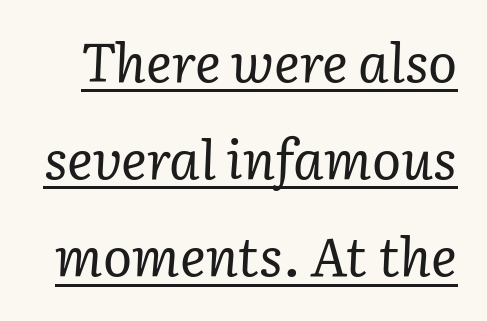
{"serif": "yes", "italic": "yes", "lean": "right", "slant_degrees": 3, "bold": "no", "weight": "regular", "width": "normal", "stroke_contrast": "low", "x_height": "medium", "monospaced": "no", "underline": "yes", "line_spacing_ratio": 1.8, "letter_spacing": "normal", "letter_spacing_em": 0.0, "glyph_px": 54}
